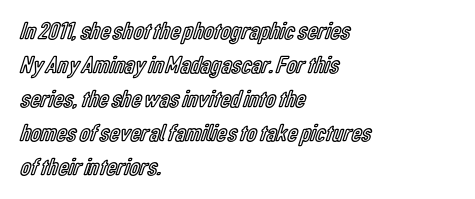
Line beginnings align vertically; line endings do not. Quick note: underline off. Nobody touched the tracking dial on this one. Leading matches the norm, producing a regular column.
